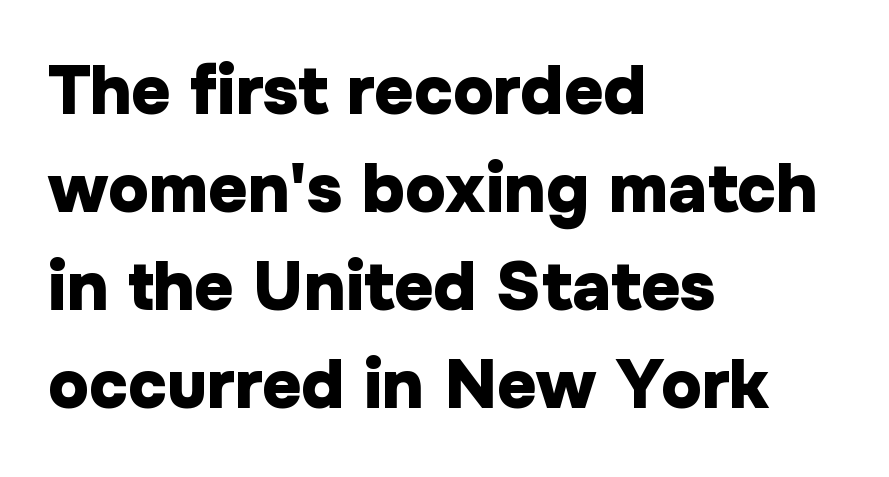
The image shows 68 px heavy sans-serif type, upright; set left-aligned, normal line spacing (1.44x), normal letter spacing, not underlined; low stroke contrast and a medium x-height.
